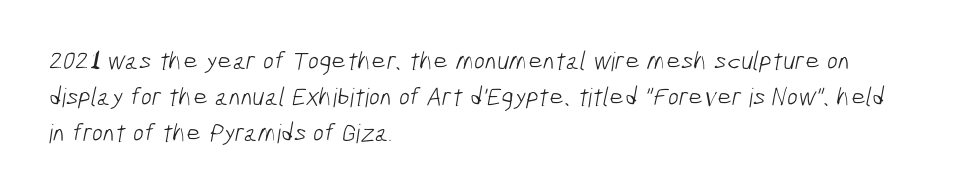
Q: Is the text bold? A: No.
Q: Is the text underlined? A: No.
Q: How is the paragraph aligned? A: Left-aligned.
Q: Is the spacing between letters normal or unusually wide? A: Normal.
Q: Is the spacing between lines tight, normal or loose? A: Normal.
